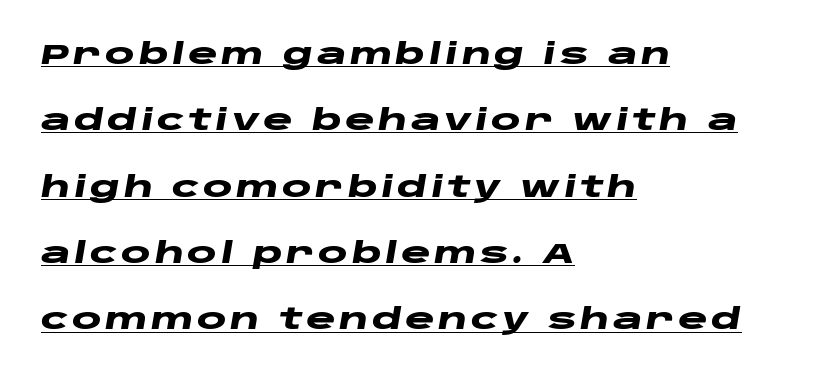
The image shows 28 px heavy, wide type, italic (leaning right); set left-aligned, loose line spacing (2.37x), underlined; low stroke contrast and a large x-height.
